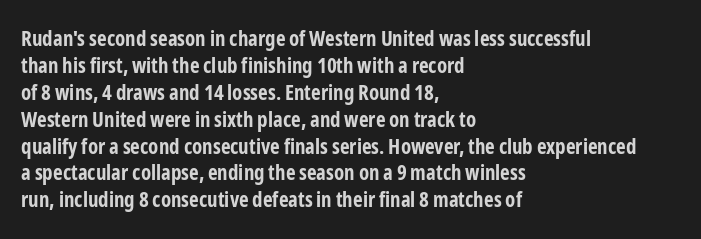
{"italic": "no", "bold": "yes", "underline": "no", "align": "left", "line_spacing": "normal", "line_spacing_ratio": 1.28, "letter_spacing": "normal", "letter_spacing_em": 0.0, "glyph_px": 21}
